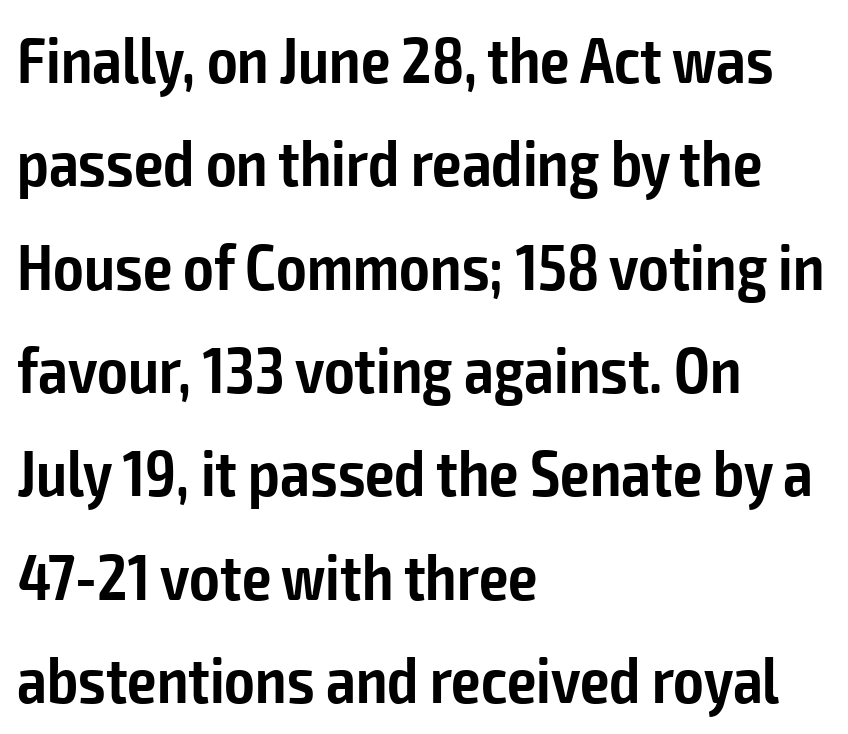
Does the leading feel generous? No, just average. Each word holds together tightly as a unit, with standard inter-letter gaps. Think of a printed novel: that variable character pitch is what you see here. In terms of weight, the rendering is demibold, just under bold. A clean baseline with only descenders dipping below it.
